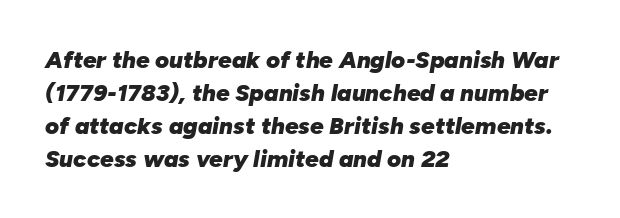
Q: Is the text bold? A: Yes.
Q: Is the text italic (slanted)? A: Yes, it leans right by about 10 degrees.
Q: Is the text underlined? A: No.
Q: How is the paragraph aligned? A: Left-aligned.
Q: Is the spacing between letters normal or unusually wide? A: Normal.
Q: Is the spacing between lines tight, normal or loose? A: Normal.
